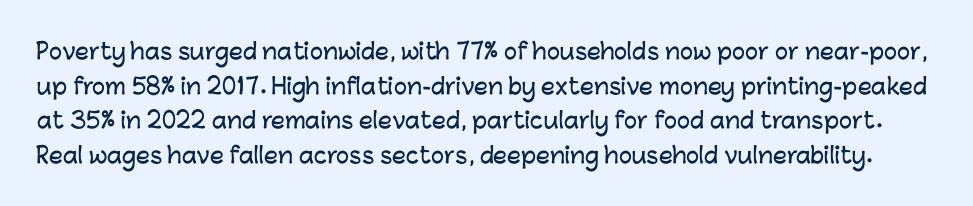
{"italic": "no", "underline": "no", "line_spacing": "normal", "line_spacing_ratio": 1.57, "letter_spacing": "normal", "letter_spacing_em": 0.0, "glyph_px": 22}
